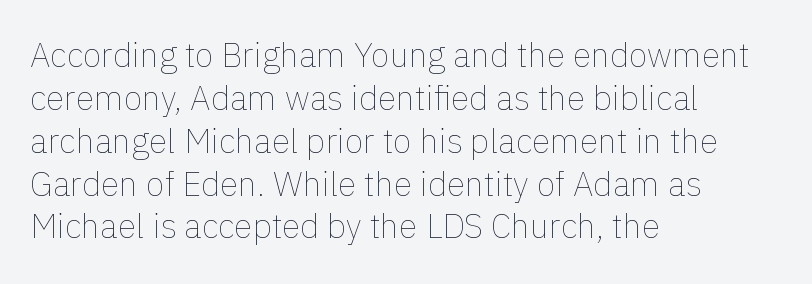
Q: Is the text bold? A: No.
Q: Is the text italic (slanted)? A: No, it is upright.
Q: Is the text underlined? A: No.
Q: How is the paragraph aligned? A: Left-aligned.
Q: Is the spacing between letters normal or unusually wide? A: Normal.
Q: Is the spacing between lines tight, normal or loose? A: Normal.
Q: Width (condensed, normal, or wide)? A: Normal.
Q: Stroke contrast? A: Low.
Q: x-height? A: Medium.
Q: Monospaced? A: No.
